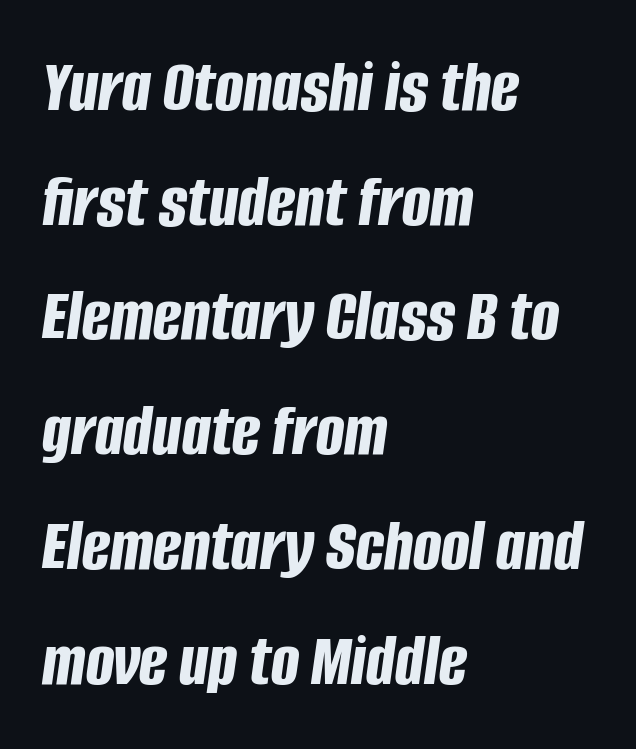
The image shows 75 px bold, condensed type, italic (leaning right); set left-aligned, normal line spacing (1.53x), normal letter spacing, not underlined; low stroke contrast and a large x-height.
